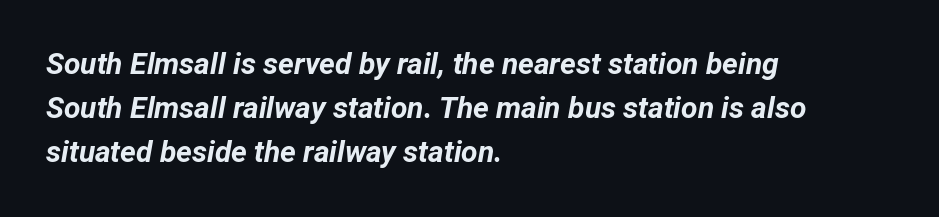
The image shows 30 px bold type, italic (leaning right); set left-aligned, normal line spacing (1.47x), normal letter spacing, not underlined; low stroke contrast and a medium x-height.
